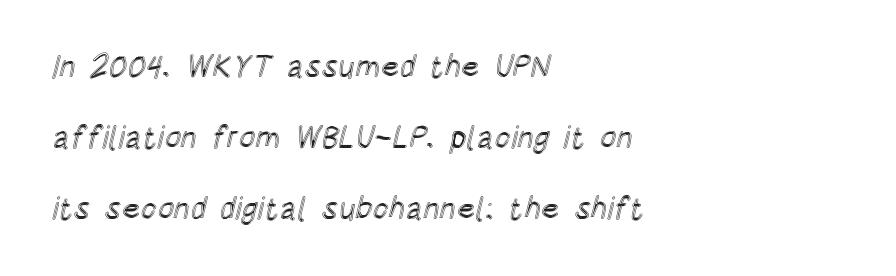
The foot of each line stays bare and open. These lines are rendered in a variable-pitch font. Spacing between characters is what you'd get straight out of the box. Each line starts at the same left margin while the right side varies.
